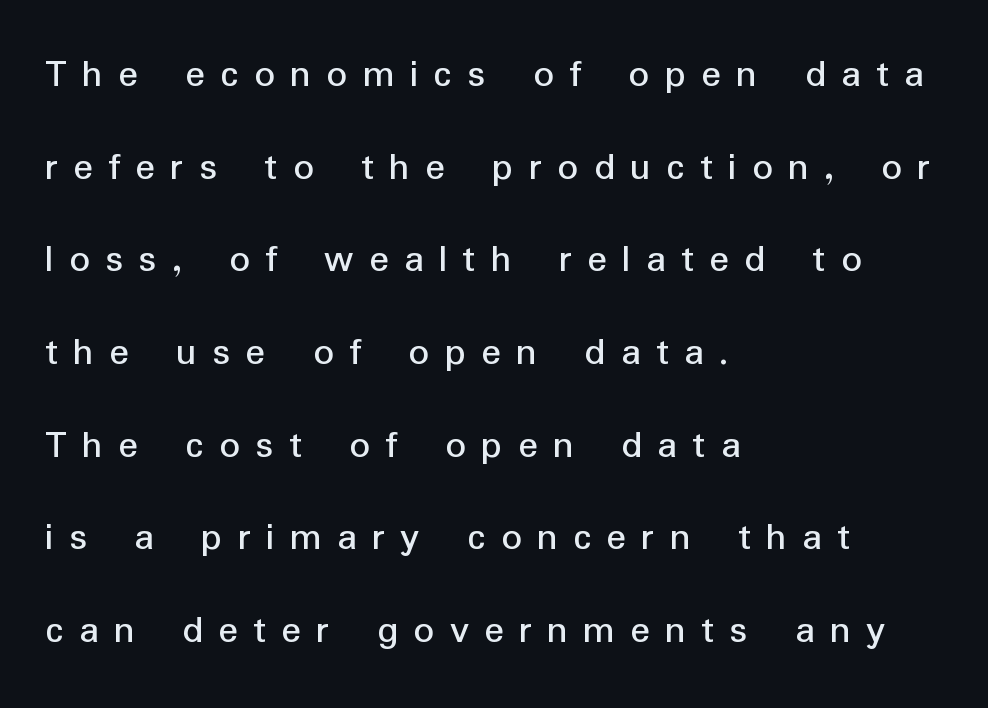
{"serif": "no", "italic": "no", "width": "normal", "stroke_contrast": "low", "x_height": "medium", "monospaced": "no", "underline": "no", "align": "left", "line_spacing": "loose", "line_spacing_ratio": 2.26, "letter_spacing": "wide", "letter_spacing_em": 0.37, "glyph_px": 41}
